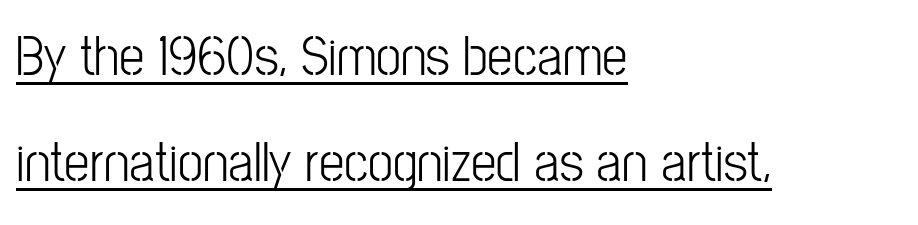
Q: Is the text italic (slanted)? A: No, it is upright.
Q: Is the typeface a serif or a sans-serif typeface? A: Sans-serif.
Q: Is the text underlined? A: Yes.
Q: How is the paragraph aligned? A: Left-aligned.
Q: Is the spacing between letters normal or unusually wide? A: Normal.
Q: Width (condensed, normal, or wide)? A: Condensed.
Q: Stroke contrast? A: Low.
Q: x-height? A: Medium.
Q: Monospaced? A: No.
